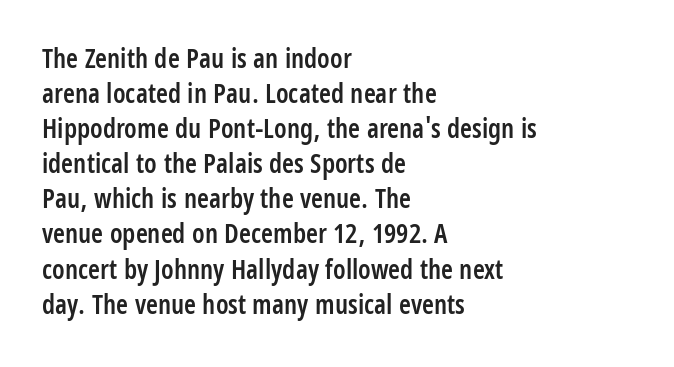
Q: Is the text bold? A: Semi-bold.
Q: Is the text italic (slanted)? A: No, it is upright.
Q: Is the text underlined? A: No.
Q: How is the paragraph aligned? A: Left-aligned.
Q: Is the spacing between letters normal or unusually wide? A: Normal.
Q: Is the spacing between lines tight, normal or loose? A: Normal.
